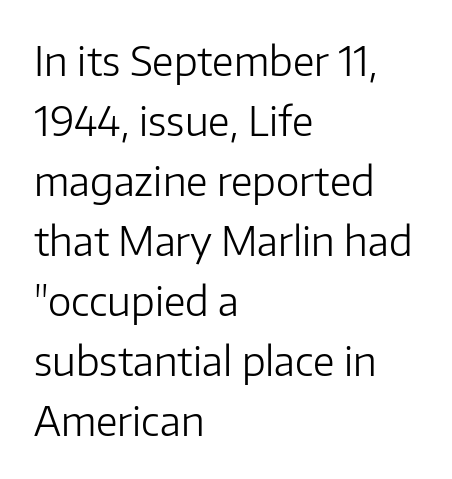
Q: Is the text bold? A: No.
Q: Is the text italic (slanted)? A: No, it is upright.
Q: Is the typeface a serif or a sans-serif typeface? A: Sans-serif.
Q: Is the text underlined? A: No.
Q: How is the paragraph aligned? A: Left-aligned.
Q: Is the spacing between letters normal or unusually wide? A: Normal.
Q: Is the spacing between lines tight, normal or loose? A: Normal.
Q: Width (condensed, normal, or wide)? A: Normal.
Q: Stroke contrast? A: Low.
Q: x-height? A: Medium.
Q: Monospaced? A: No.
